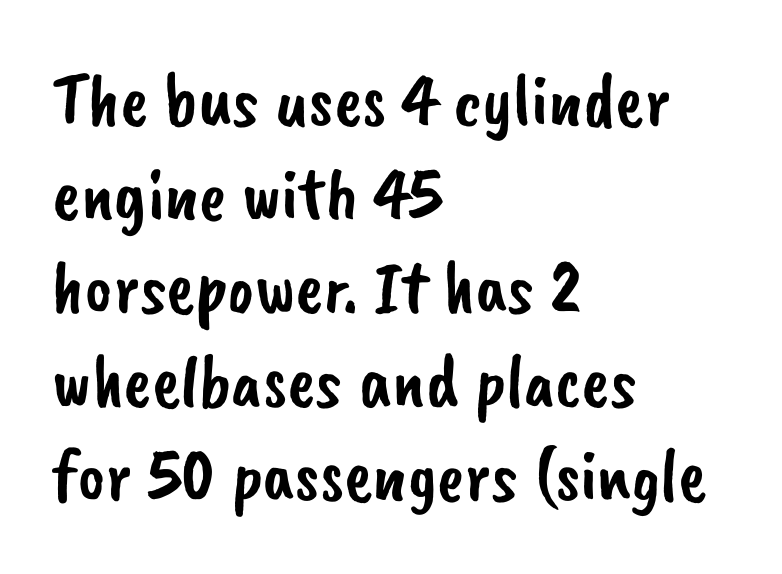
Honestly, the row spacing looks completely unremarkable. Leftover space on each line is placed entirely after the last word. Just letters on the line, the space beneath them empty. Nothing sits at the stroke ends, so this counts as sans-serif. Short note: letters normally spaced.
